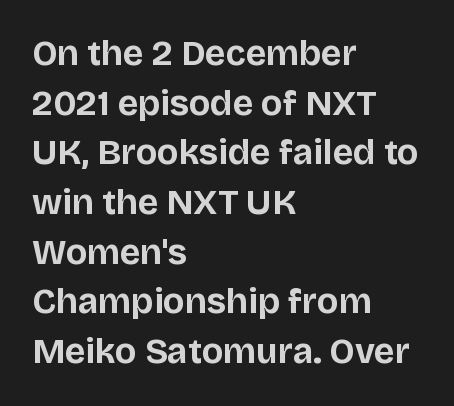
Students, observe: this is what conventionally led text looks like. The space beneath each line is pristine and unruled. Every letter is thick-stroked: bold, no question. The text was rendered using a sans face with plain stroke endings.
